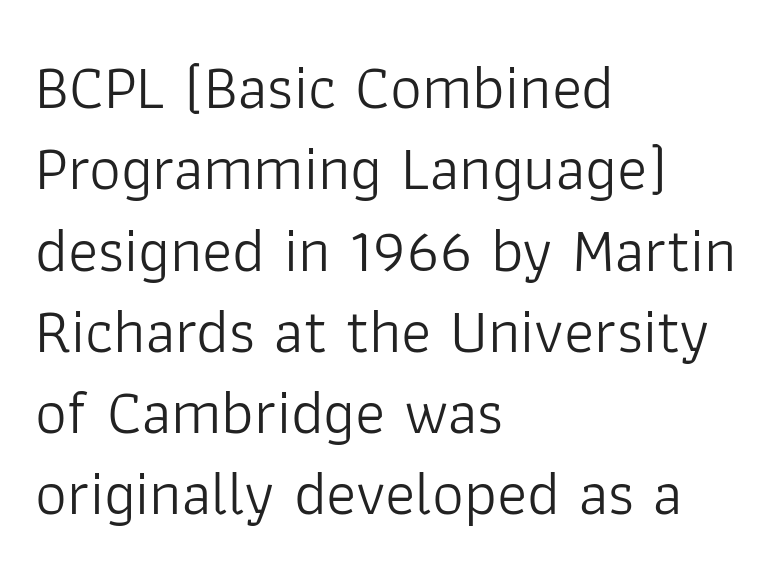
Q: Is the text bold? A: No.
Q: Is the text italic (slanted)? A: No, it is upright.
Q: Is the typeface a serif or a sans-serif typeface? A: Sans-serif.
Q: Is the text underlined? A: No.
Q: How is the paragraph aligned? A: Left-aligned.
Q: Is the spacing between letters normal or unusually wide? A: Normal.
Q: Is the spacing between lines tight, normal or loose? A: Normal.
Q: Width (condensed, normal, or wide)? A: Normal.
Q: Stroke contrast? A: Low.
Q: x-height? A: Medium.
Q: Monospaced? A: No.
